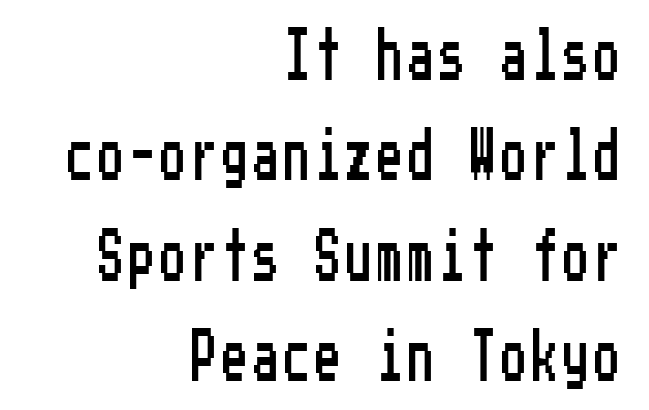
{"serif": "no", "italic": "no", "width": "condensed", "stroke_contrast": "low", "x_height": "medium", "underline": "no", "align": "right", "line_spacing": "loose", "line_spacing_ratio": 2.01, "glyph_px": 50}
